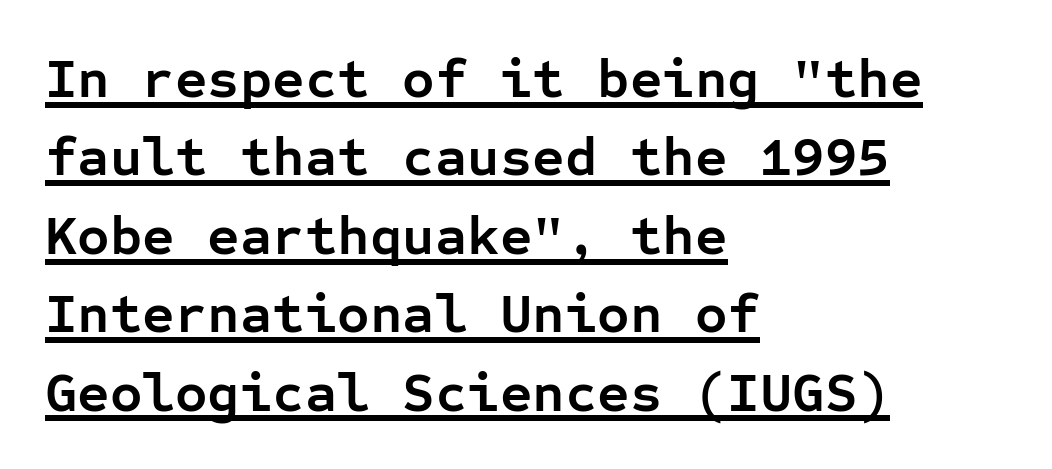
{"serif": "no", "italic": "no", "bold": "yes", "weight": "semibold", "width": "normal", "stroke_contrast": "low", "x_height": "medium", "monospaced": "yes", "underline": "yes", "align": "left", "line_spacing": "normal", "line_spacing_ratio": 1.4, "letter_spacing": "normal", "letter_spacing_em": 0.0, "glyph_px": 56}
